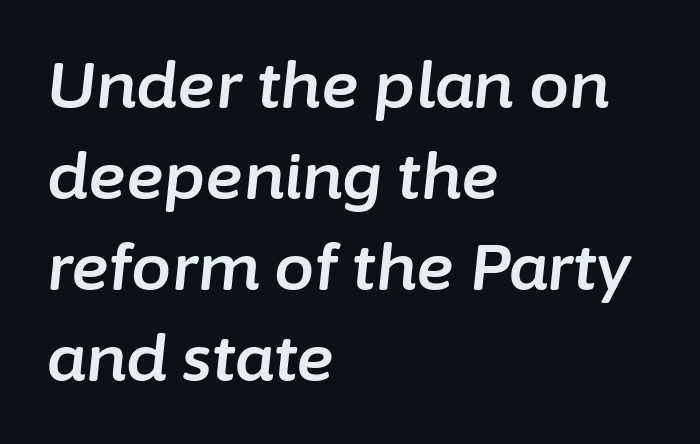
Reading down the column, the eye jumps a familiar distance to each next line. The gaps between neighbouring characters are ordinary and unremarkable. The letters advance in unequal steps, a hallmark of proportional type. Left-aligned paragraph, ragged on the right.
